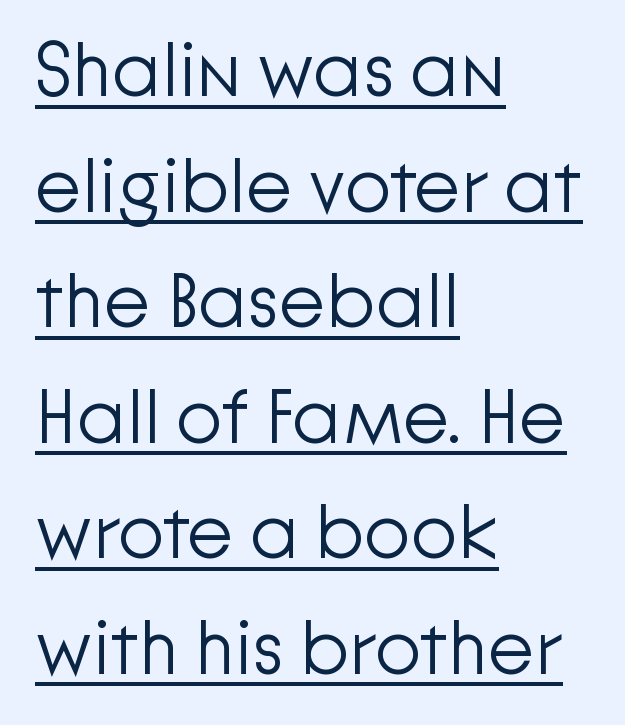
Q: Is the text bold? A: No.
Q: Is the text italic (slanted)? A: No, it is upright.
Q: Is the typeface a serif or a sans-serif typeface? A: Sans-serif.
Q: Is the text underlined? A: Yes.
Q: How is the paragraph aligned? A: Left-aligned.
Q: Is the spacing between letters normal or unusually wide? A: Normal.
Q: Is the spacing between lines tight, normal or loose? A: Normal.
Q: Width (condensed, normal, or wide)? A: Normal.
Q: Stroke contrast? A: Low.
Q: x-height? A: Medium.
Q: Monospaced? A: No.
